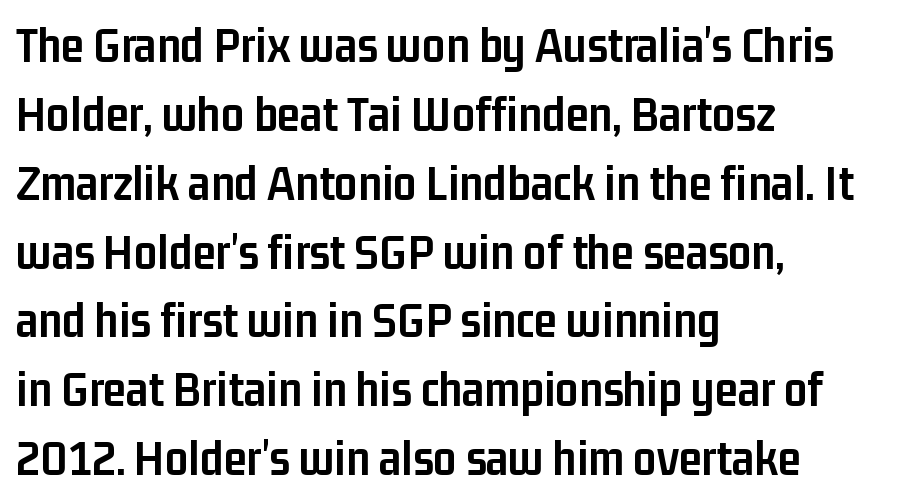
Every row of glyphs begins at an identical x-position on the left. Ordinary non-slanted type is in use. Examine the stroke ends and you'll find no serifs. Anything drawn beneath the words? Only blank space.
